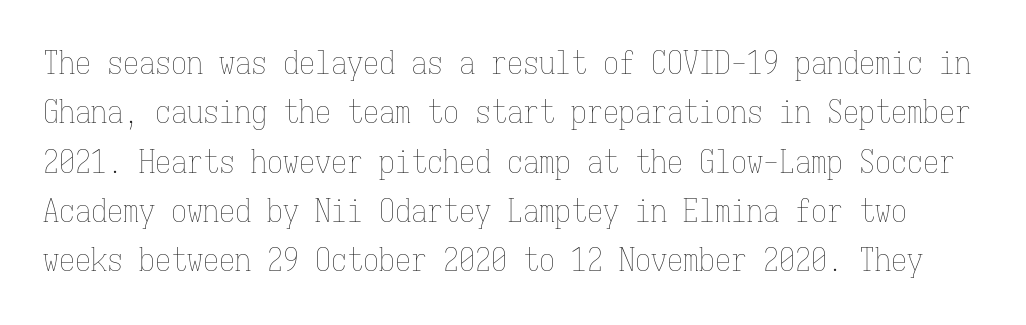
{"italic": "no", "bold": "no", "weight": "thin", "width": "condensed", "stroke_contrast": "low", "x_height": "medium", "monospaced": "yes", "underline": "no", "line_spacing": "normal", "line_spacing_ratio": 1.54, "letter_spacing": "normal", "letter_spacing_em": 0.0, "glyph_px": 32}
